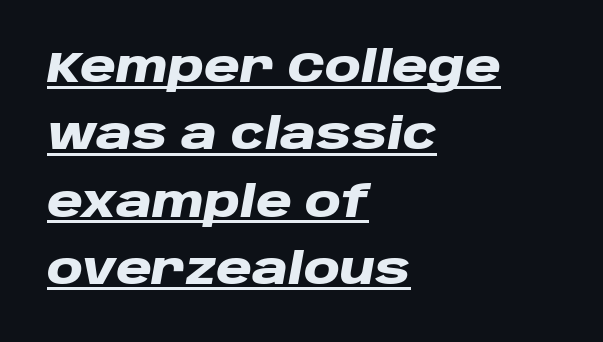
Q: Is the text bold? A: Yes.
Q: Is the text italic (slanted)? A: Yes, it leans right by about 10 degrees.
Q: Is the text underlined? A: Yes.
Q: How is the paragraph aligned? A: Left-aligned.
Q: Is the spacing between letters normal or unusually wide? A: Normal.
Q: Is the spacing between lines tight, normal or loose? A: Normal.
Q: Width (condensed, normal, or wide)? A: Wide.
Q: Stroke contrast? A: Low.
Q: x-height? A: Large.
Q: Monospaced? A: No.
